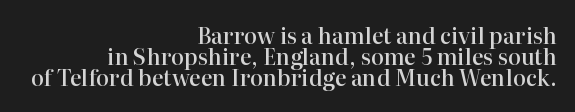
Semibold letterforms, between regular and bold. Honestly, the rows look squashed on top of each other. This rendering leaves character spacing at its baseline value. The letters stand straight up with perfectly vertical stems. Reading down the block, your eye finds every line finishing at a fixed right position.
